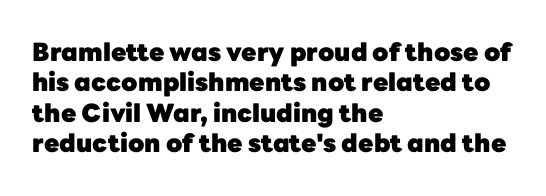
{"italic": "no", "bold": "yes", "underline": "no", "align": "left", "line_spacing_ratio": 1.22, "letter_spacing": "normal", "letter_spacing_em": 0.0, "glyph_px": 25}
